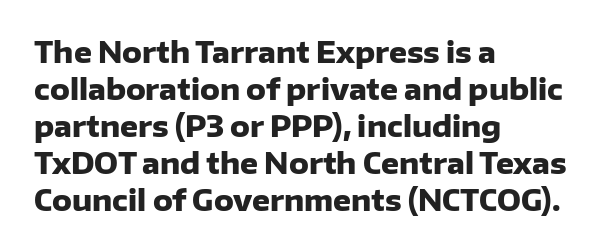
{"serif": "no", "italic": "no", "bold": "yes", "weight": "heavy", "width": "normal", "stroke_contrast": "low", "x_height": "medium", "monospaced": "no", "underline": "no", "align": "left", "line_spacing": "normal", "line_spacing_ratio": 1.32, "letter_spacing": "normal", "letter_spacing_em": 0.0, "glyph_px": 28}
